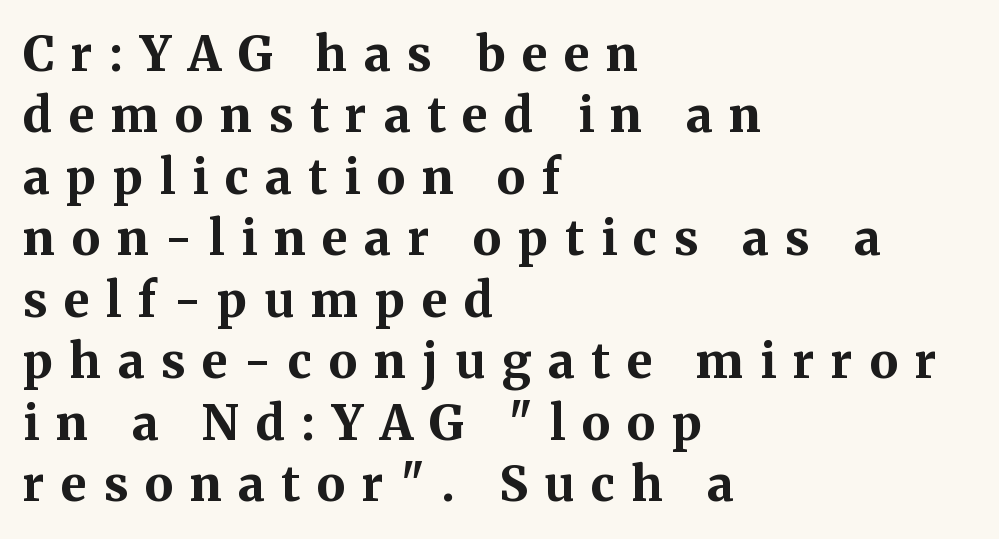
Q: Is the text bold? A: Yes.
Q: Is the text italic (slanted)? A: No, it is upright.
Q: Is the typeface a serif or a sans-serif typeface? A: Serif.
Q: Is the text underlined? A: No.
Q: How is the paragraph aligned? A: Left-aligned.
Q: Is the spacing between letters normal or unusually wide? A: Unusually wide.
Q: Is the spacing between lines tight, normal or loose? A: Normal.
Q: Width (condensed, normal, or wide)? A: Normal.
Q: Stroke contrast? A: Medium.
Q: x-height? A: Medium.
Q: Monospaced? A: No.
